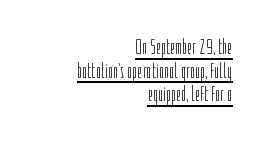
Q: Is the text bold? A: No.
Q: Is the text italic (slanted)? A: No, it is upright.
Q: Is the text underlined? A: Yes.
Q: How is the paragraph aligned? A: Right-aligned.
Q: Is the spacing between letters normal or unusually wide? A: Normal.
Q: Is the spacing between lines tight, normal or loose? A: Tight.
